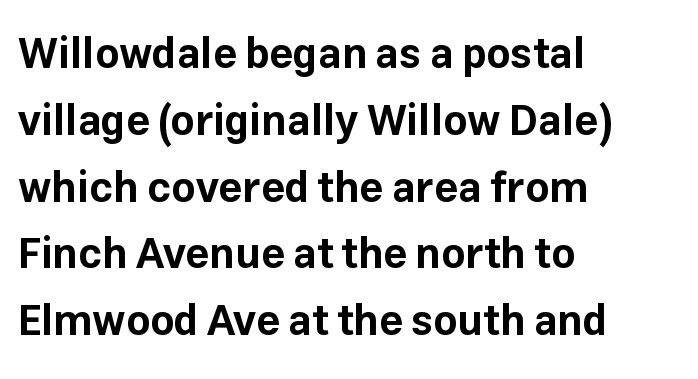
Q: Is the text bold? A: Yes.
Q: Is the text italic (slanted)? A: No, it is upright.
Q: Is the typeface a serif or a sans-serif typeface? A: Sans-serif.
Q: Is the text underlined? A: No.
Q: How is the paragraph aligned? A: Left-aligned.
Q: Is the spacing between letters normal or unusually wide? A: Normal.
Q: Is the spacing between lines tight, normal or loose? A: Normal.
Q: Width (condensed, normal, or wide)? A: Normal.
Q: Stroke contrast? A: Low.
Q: x-height? A: Medium.
Q: Monospaced? A: No.
